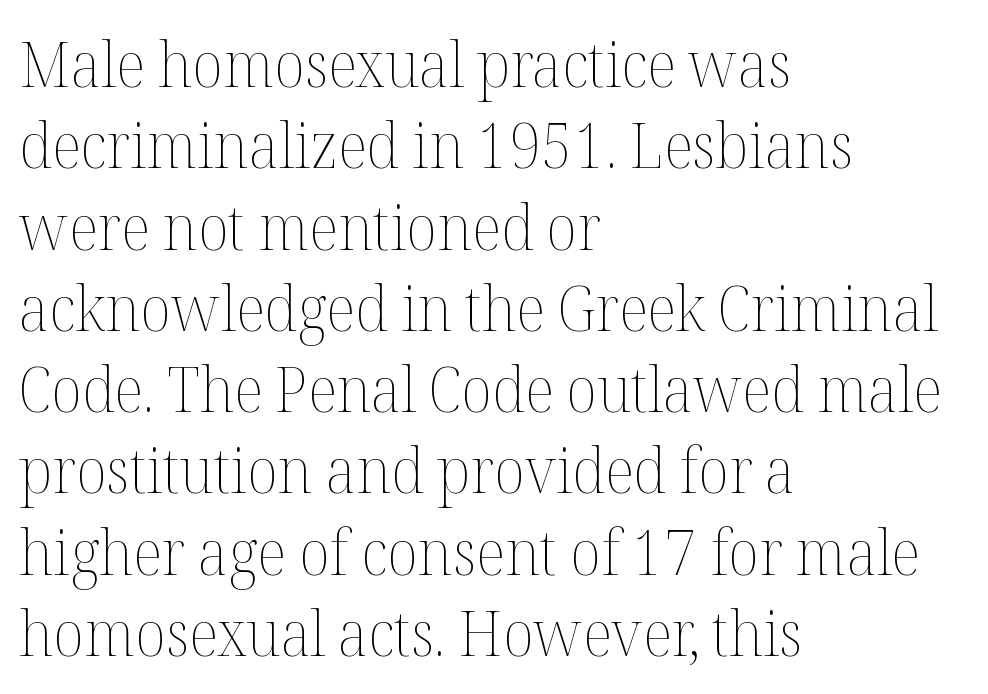
The image shows 63 px thin type, upright; set left-aligned, normal line spacing (1.29x), normal letter spacing, not underlined; medium stroke contrast and a medium x-height.
